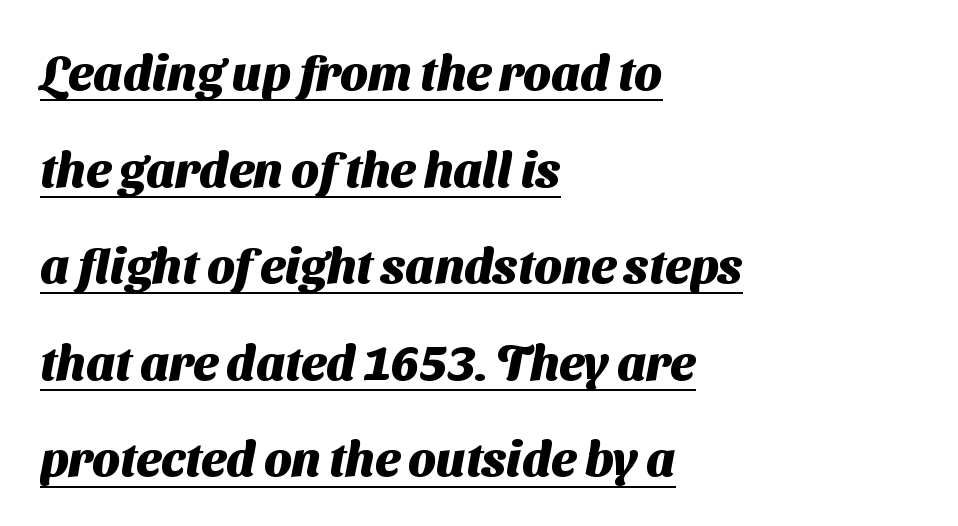
Left-aligned paragraph, ragged on the right. The font is running at its bold setting. Unlike a traditional serif, this face leaves its strokes unadorned. Decoration check: the copy is underlined. Spacing verdict: proportional, widths tailored to each character.
